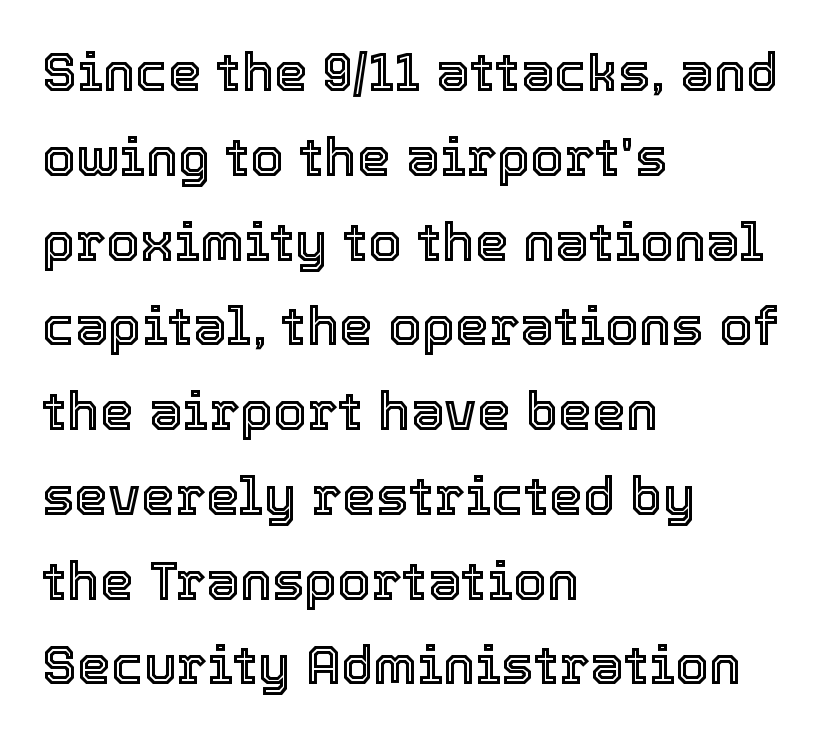
The image shows 54 px text type, upright; set left-aligned, normal line spacing (1.57x), normal letter spacing, not underlined; a medium x-height.
